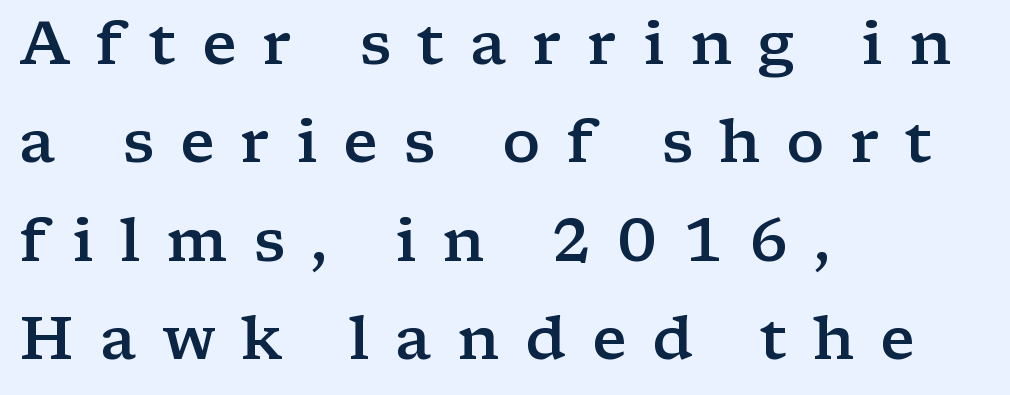
Q: Is the text bold? A: Semi-bold.
Q: Is the text italic (slanted)? A: No, it is upright.
Q: Is the typeface a serif or a sans-serif typeface? A: Serif.
Q: Is the text underlined? A: No.
Q: How is the paragraph aligned? A: Left-aligned.
Q: Is the spacing between letters normal or unusually wide? A: Unusually wide.
Q: Is the spacing between lines tight, normal or loose? A: Normal.
Q: Width (condensed, normal, or wide)? A: Wide.
Q: Stroke contrast? A: Low.
Q: x-height? A: Medium.
Q: Monospaced? A: No.
